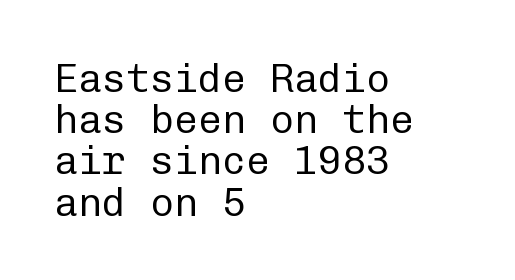
The image shows 40 px regular-weight sans-serif type, upright, monospaced; set left-aligned, tight line spacing (1.03x), normal letter spacing, not underlined; low stroke contrast and a medium x-height.
